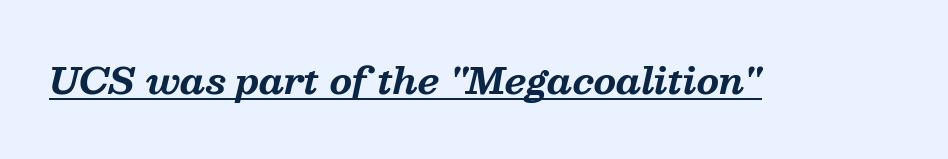
Q: Is the text bold? A: Yes.
Q: Is the text italic (slanted)? A: Yes, it leans right by about 13 degrees.
Q: Is the typeface a serif or a sans-serif typeface? A: Serif.
Q: Is the text underlined? A: Yes.
Q: Is the spacing between letters normal or unusually wide? A: Normal.
Q: Width (condensed, normal, or wide)? A: Normal.
Q: Stroke contrast? A: Medium.
Q: x-height? A: Medium.
Q: Monospaced? A: No.
